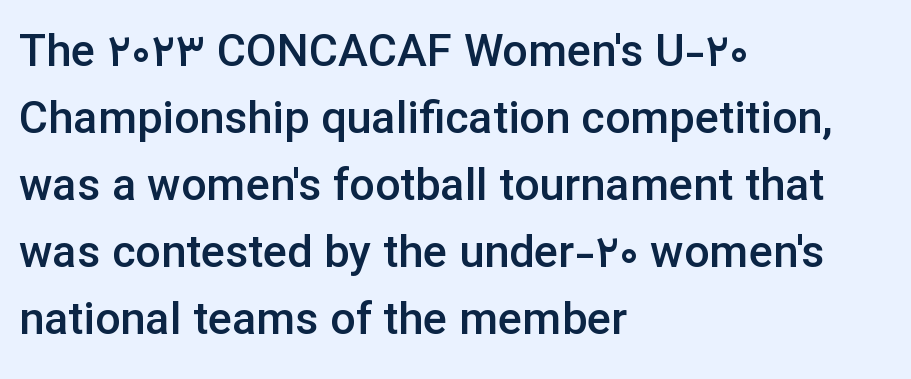
Q: Is the text bold? A: Semi-bold.
Q: Is the text italic (slanted)? A: No, it is upright.
Q: Is the typeface a serif or a sans-serif typeface? A: Sans-serif.
Q: Is the text underlined? A: No.
Q: How is the paragraph aligned? A: Left-aligned.
Q: Is the spacing between letters normal or unusually wide? A: Normal.
Q: Is the spacing between lines tight, normal or loose? A: Normal.
Q: Width (condensed, normal, or wide)? A: Normal.
Q: Stroke contrast? A: Low.
Q: x-height? A: Medium.
Q: Monospaced? A: No.
